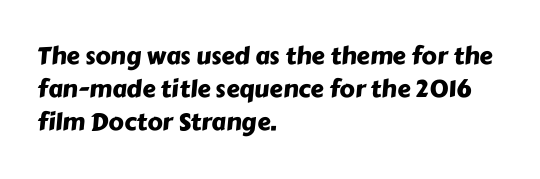
Line beginnings align vertically; line endings do not. Tracking here is standard; glyphs follow each other at the usual distance. This rendering features lettering with no underline. The vertical gap from one line to the next is medium.
